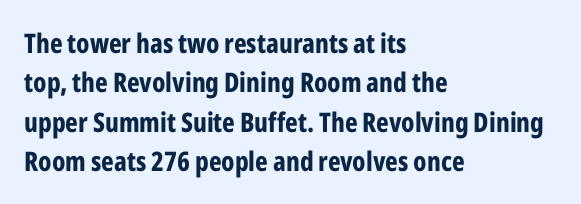
The line texture is even and compact thanks to regular tracking. Notice how the passage keeps a crisp vertical edge on the left only. Rendered with straight, roman letterforms. A bare baseline throughout the passage. One glance says typical: line gaps are just what's usual.
